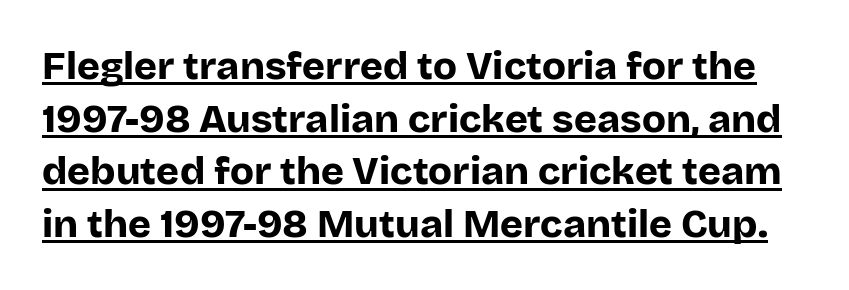
You could call the tracking neutral — neither tight nor loose. A sans-serif font was chosen for this passage. Whoever set this chose a conventional vertical rhythm. Pretty heavy lettering here — definitely bold. Somebody hit Ctrl+U on this one — the words are underlined. Each letter keeps its own natural width here, so spacing adapts to shape.
